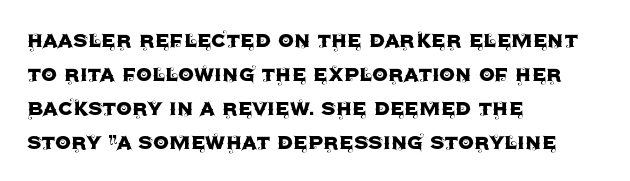
The image shows 25 px text type, upright; set left-aligned, normal line spacing (1.36x), normal letter spacing, not underlined.
